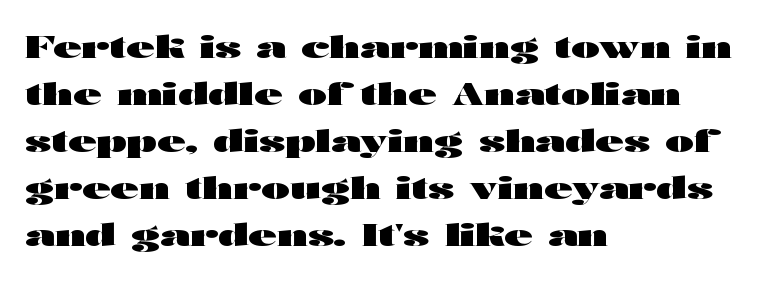
Between one letter and the next there's only the usual sliver of space. A typesetter would mark this as roman, not italic. Proportional: the letters do not fall into vertical columns.
